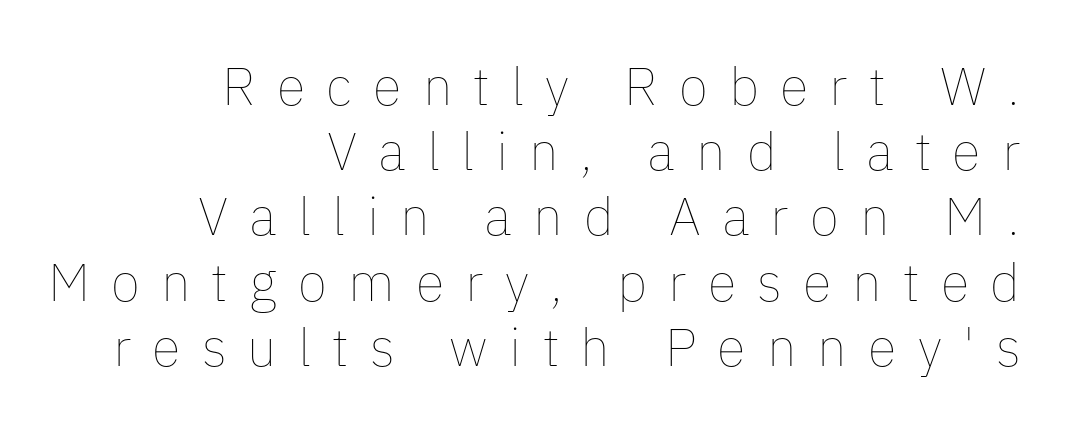
The image shows 53 px thin type, upright; set right-aligned, line spacing 1.23x, unusually wide letter spacing (+0.4 em), not underlined; low stroke contrast and a medium x-height.
